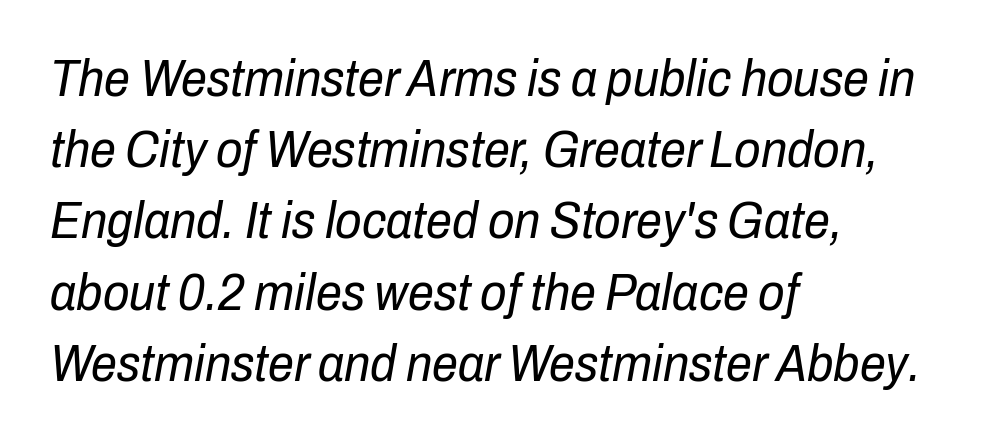
The image shows 52 px regular-weight, condensed type, italic (leaning right); set left-aligned, normal line spacing (1.37x), normal letter spacing, not underlined; low stroke contrast and a medium x-height.
